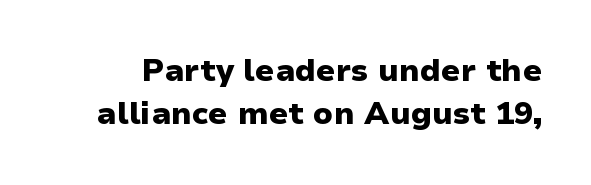
The image shows 31 px heavy sans-serif type, upright; set normal line spacing (1.4x), normal letter spacing, not underlined; low stroke contrast and a medium x-height.
